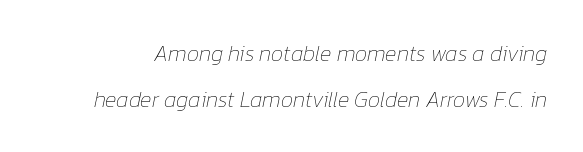
The image shows 22 px text type, italic (leaning right); set loose line spacing (2.09x), normal letter spacing, not underlined.
